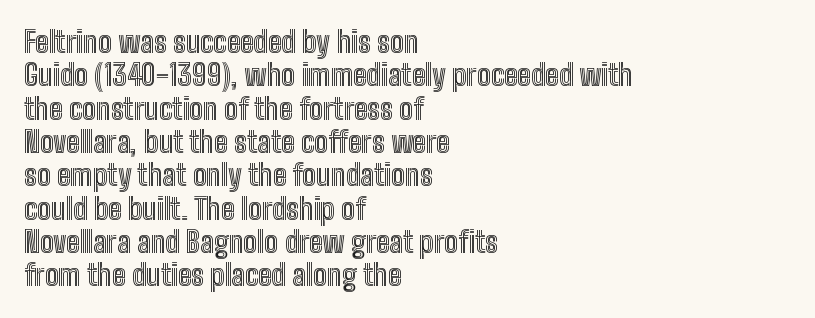
{"italic": "no", "width": "condensed", "x_height": "medium", "monospaced": "no", "underline": "no", "align": "left", "line_spacing": "tight", "line_spacing_ratio": 1.15, "letter_spacing": "normal", "letter_spacing_em": 0.0, "glyph_px": 29}
